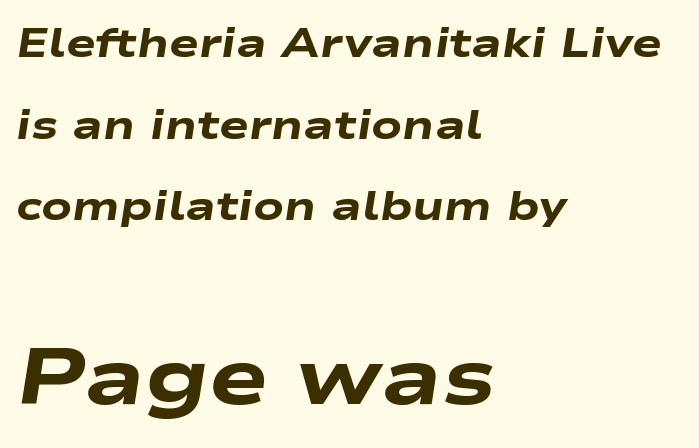
{"italic": "yes", "lean": "right", "slant_degrees": 9, "bold": "yes", "weight": "heavy", "width": "wide", "stroke_contrast": "low", "x_height": "medium", "monospaced": "no", "underline": "no", "align": "left", "line_spacing": "loose", "line_spacing_ratio": 2.04, "letter_spacing": "normal", "letter_spacing_em": 0.0, "larger_block": "second", "size_ratio": 1.98, "glyph_px": 79}
